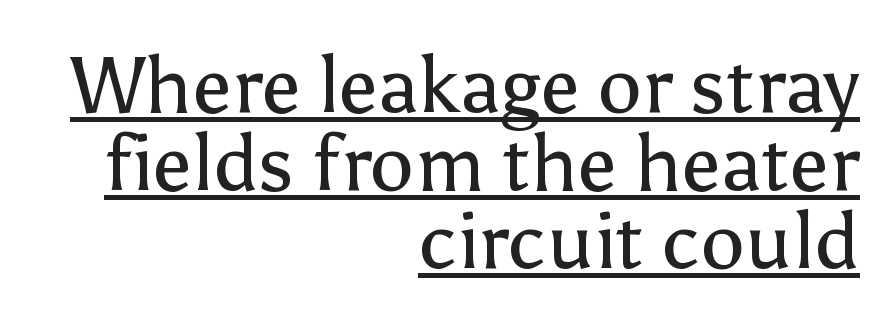
The image shows 79 px regular-weight sans-serif type, upright; set right-aligned, tight line spacing (0.99x), normal letter spacing, underlined; low stroke contrast and a medium x-height.
